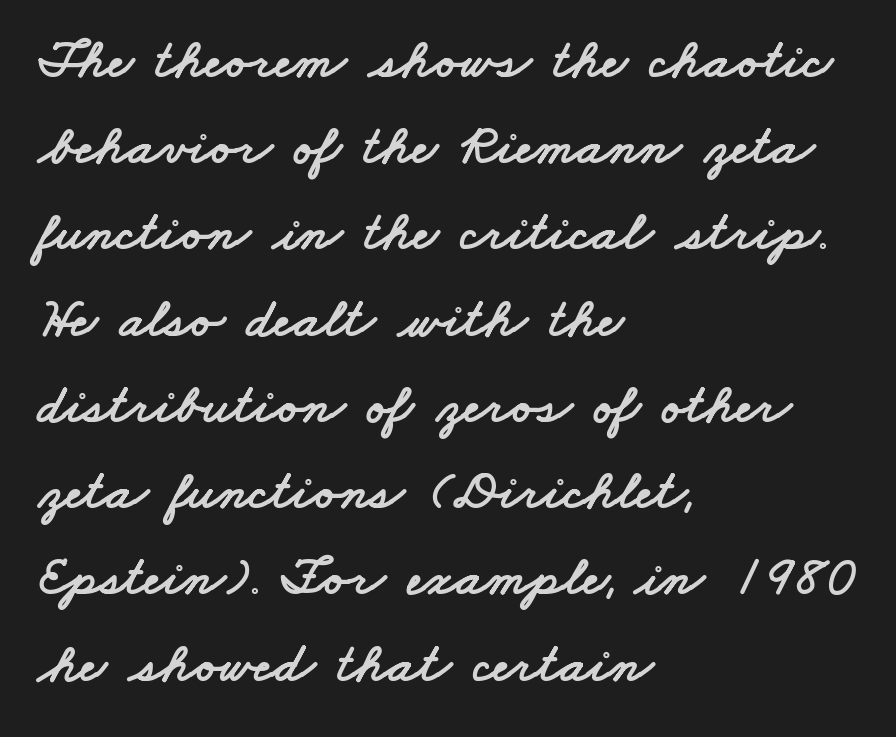
Q: Is the typeface a serif or a sans-serif typeface? A: Sans-serif.
Q: Is the text underlined? A: No.
Q: How is the paragraph aligned? A: Left-aligned.
Q: Is the spacing between letters normal or unusually wide? A: Normal.
Q: Is the spacing between lines tight, normal or loose? A: Normal.
Q: Width (condensed, normal, or wide)? A: Wide.
Q: Stroke contrast? A: Low.
Q: x-height? A: Small.
Q: Monospaced? A: No.
